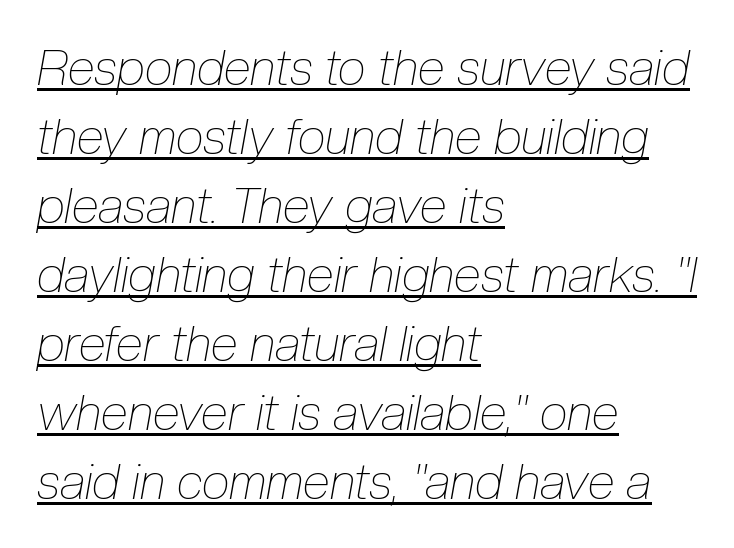
Each letter keeps its own natural width here, so spacing adapts to shape. The letterforms sit shoulder to shoulder at normal distance. The typesetter chose a ragged-right arrangement here. Underlined type. The designer left line spacing at the default. Style check: oblique.
